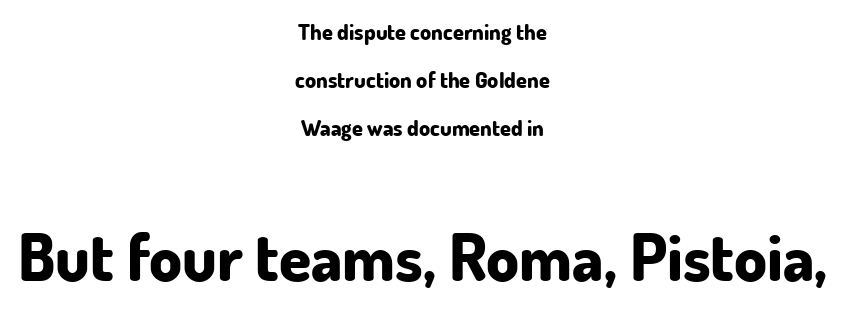
Q: Is the text bold? A: Yes.
Q: Is the text italic (slanted)? A: No, it is upright.
Q: Is the typeface a serif or a sans-serif typeface? A: Sans-serif.
Q: Is the text underlined? A: No.
Q: How is the paragraph aligned? A: Centered.
Q: Is the spacing between letters normal or unusually wide? A: Normal.
Q: Is the spacing between lines tight, normal or loose? A: Loose.
Q: Which block of text is set in a larger size, the first (top) or the second (bottom)? A: The second (bottom) one.
Q: Width (condensed, normal, or wide)? A: Normal.
Q: Stroke contrast? A: Low.
Q: x-height? A: Small.
Q: Monospaced? A: No.
